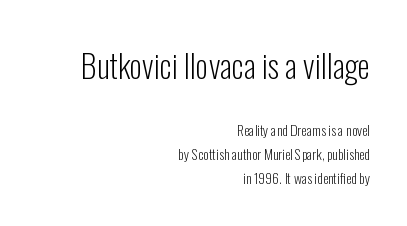
Notice how the stems are strictly vertical — no italics here. The letterforms sit at book weight or below. You can tell from the bare stems that sans-serif type was used. Words appear dense and cohesive because spacing is normal. The rendering uses natural spacing where letterforms have individual widths.
